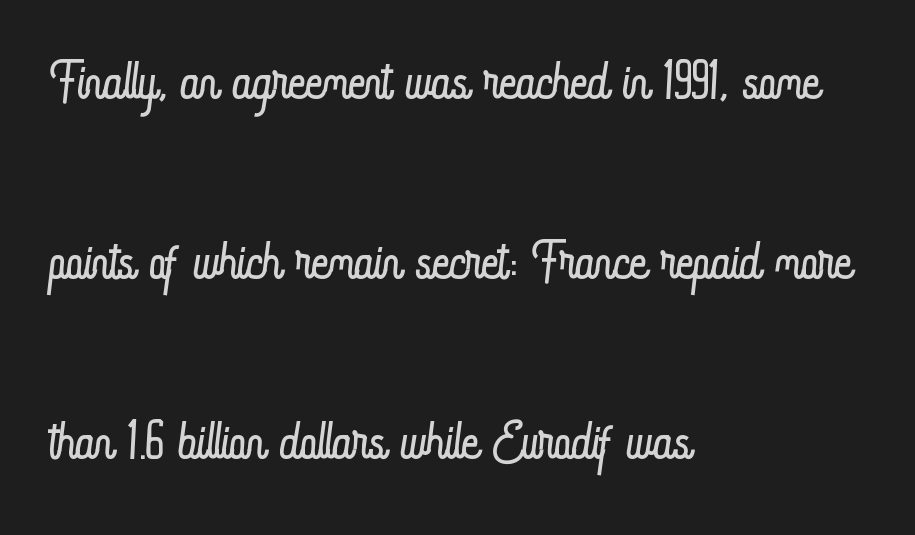
{"bold": "no", "weight": "light", "width": "condensed", "stroke_contrast": "low", "x_height": "small", "monospaced": "no", "underline": "no", "align": "left", "line_spacing": "loose", "line_spacing_ratio": 2.43, "letter_spacing": "normal", "letter_spacing_em": 0.0, "glyph_px": 74}
